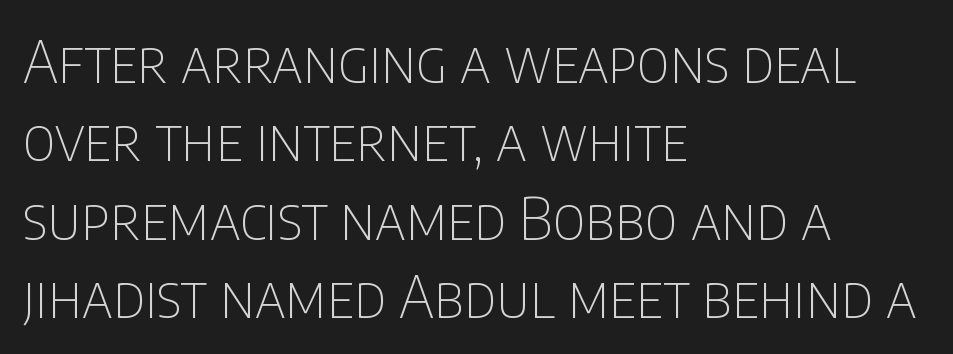
The image shows 58 px thin, condensed sans-serif type, upright; set left-aligned, normal line spacing (1.35x), normal letter spacing, not underlined; low stroke contrast and a large x-height.
